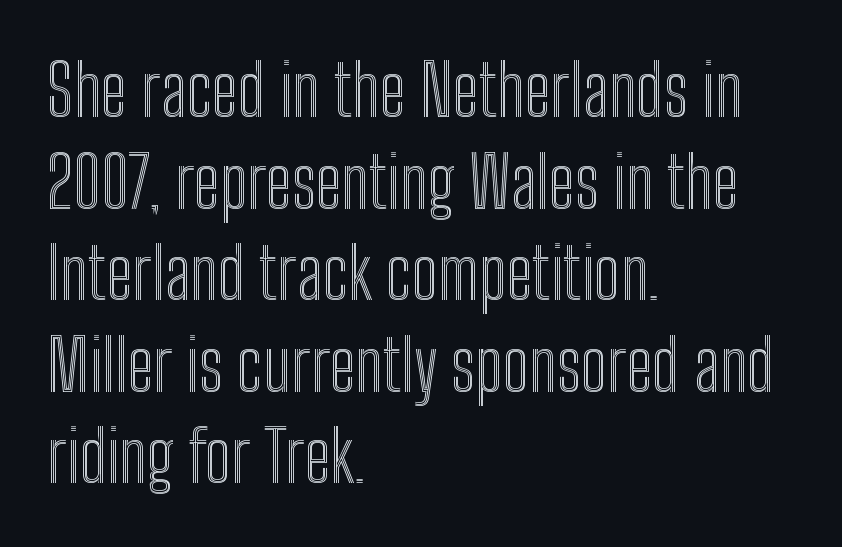
{"italic": "no", "width": "condensed", "x_height": "medium", "monospaced": "no", "underline": "no", "align": "left", "line_spacing": "normal", "line_spacing_ratio": 1.29, "letter_spacing": "normal", "letter_spacing_em": 0.0, "glyph_px": 71}
